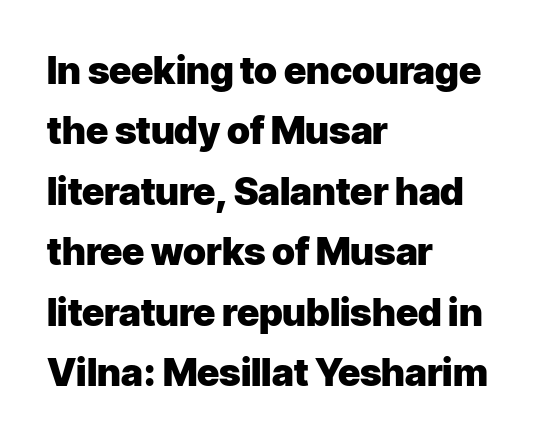
Does the copy run flush right? No — it runs flush left. A typesetter would mark this as roman, not italic. In terms of weight, the rendering is a true, heavy bold. Type style note: lacks serifs. Descender tails drop into unmarked territory. No extra tracking has been applied to these lines.
